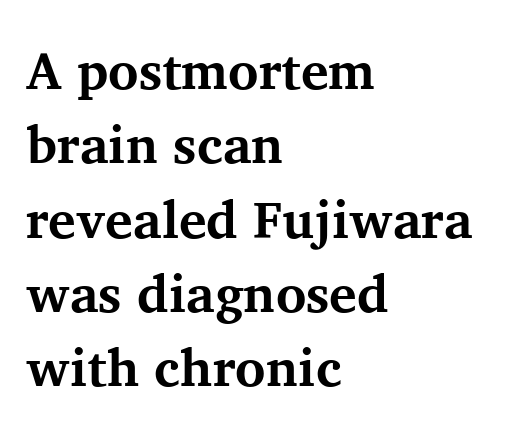
Is there much room between lines? A standard amount, neither cramped nor airy. The letters carry serifs — small finishing strokes at the ends of their stems. Decoration check: the copy has no underline. Standard letterfit; no display-style spreading of the glyphs. In terms of weight, the rendering is a true, heavy bold.
